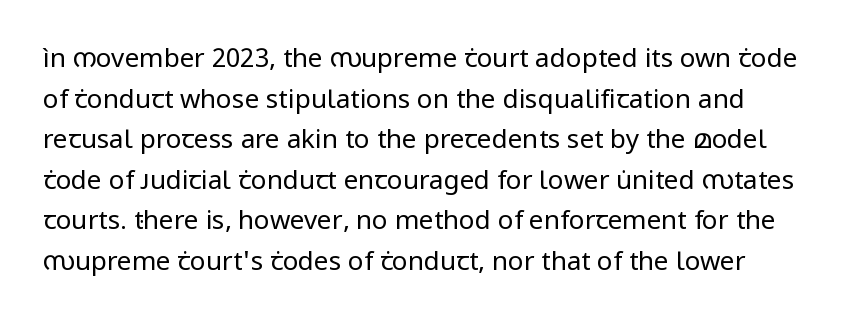
Q: Is the text bold? A: No.
Q: Is the text italic (slanted)? A: No, it is upright.
Q: Is the text underlined? A: No.
Q: Is the spacing between letters normal or unusually wide? A: Normal.
Q: Is the spacing between lines tight, normal or loose? A: Normal.
